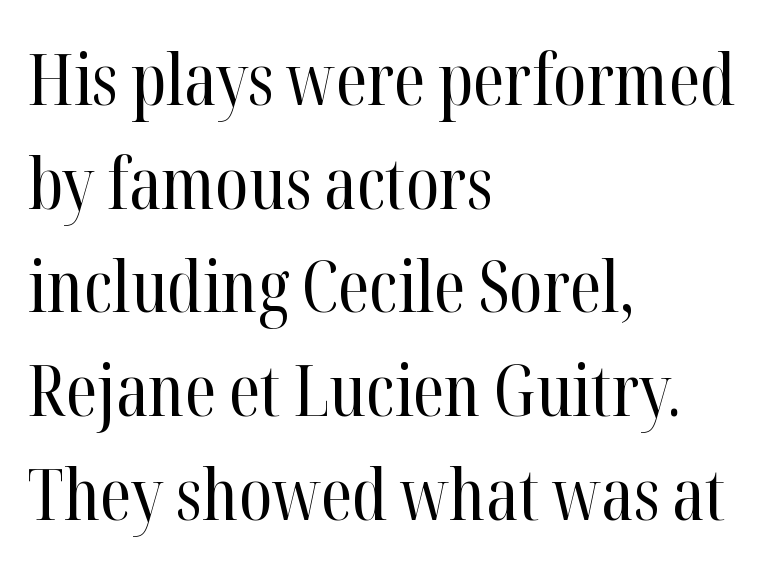
The image shows 72 px regular-weight, condensed serif type, upright; set left-aligned, normal line spacing (1.44x), normal letter spacing, not underlined; high stroke contrast and a medium x-height.
